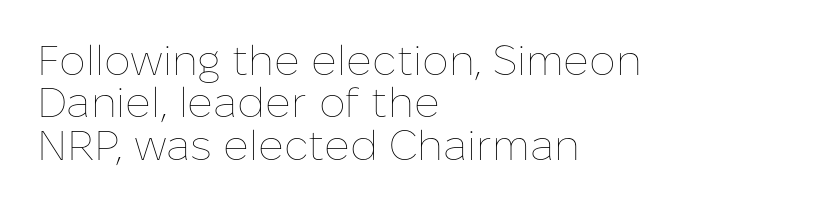
The image shows 42 px thin type, upright; set left-aligned, tight line spacing (1.01x), normal letter spacing, not underlined; low stroke contrast and a medium x-height.
